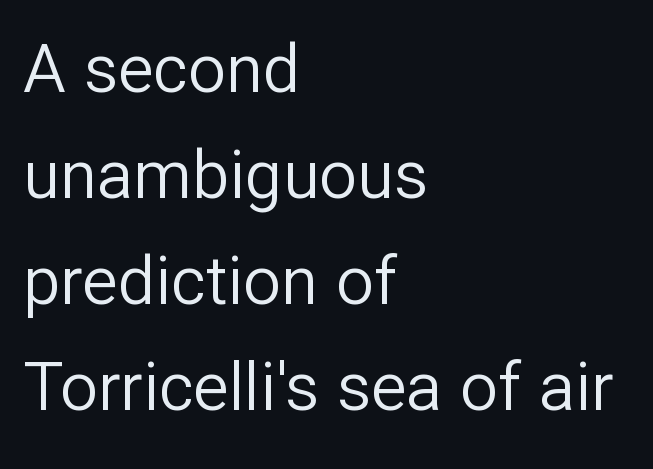
Q: Is the text bold? A: No.
Q: Is the text italic (slanted)? A: No, it is upright.
Q: Is the typeface a serif or a sans-serif typeface? A: Sans-serif.
Q: Is the text underlined? A: No.
Q: How is the paragraph aligned? A: Left-aligned.
Q: Is the spacing between letters normal or unusually wide? A: Normal.
Q: Is the spacing between lines tight, normal or loose? A: Normal.
Q: Width (condensed, normal, or wide)? A: Normal.
Q: Stroke contrast? A: Low.
Q: x-height? A: Medium.
Q: Monospaced? A: No.
